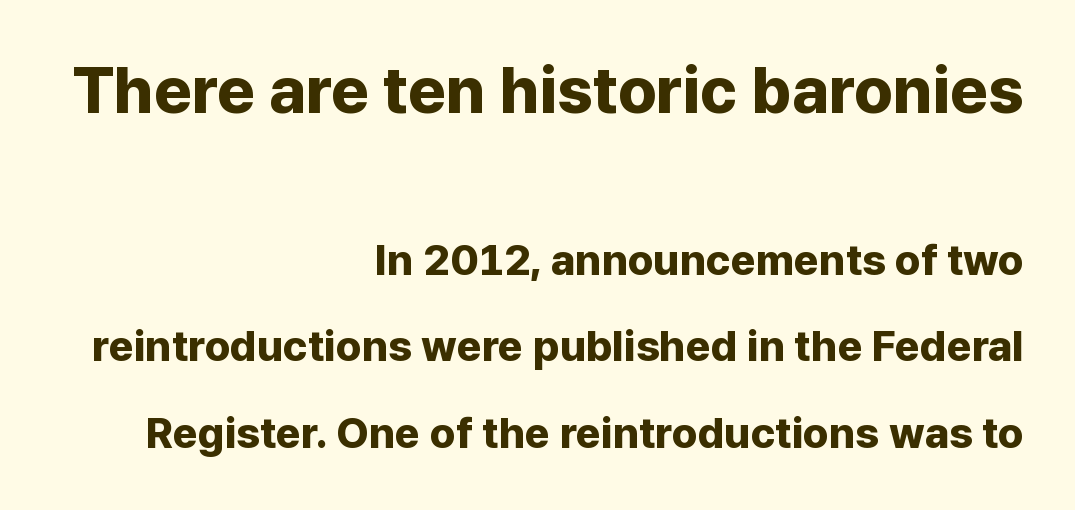
Does the bottom block carry the larger type? No, the top block does. Caption: multi-line text, flush right, ragged left. The letters sit at their default tracking, neither squeezed nor spread. These words are printed bold, with thick strokes throughout. This rendering features lettering with no underline.
